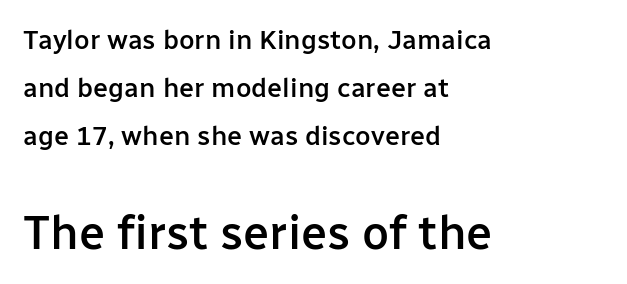
{"serif": "no", "italic": "no", "bold": "semi", "weight": "semibold", "width": "normal", "stroke_contrast": "low", "x_height": "medium", "monospaced": "no", "underline": "no", "align": "left", "line_spacing_ratio": 1.77, "letter_spacing": "normal", "letter_spacing_em": 0.0, "larger_block": "second", "size_ratio": 1.74, "glyph_px": 47}
